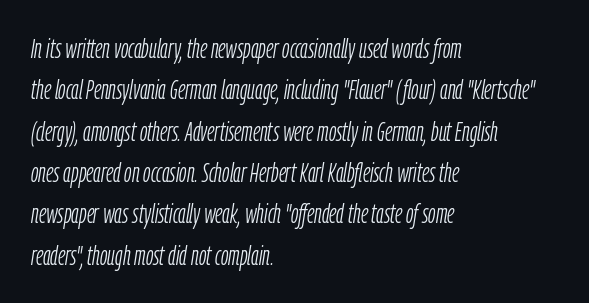
No extra tracking has been applied to these lines. In terms of posture, this sample is oblique. Students, observe: this is what conventionally led text looks like. A light-to-regular cut is what we see here. Descender tails drop into unmarked territory.
